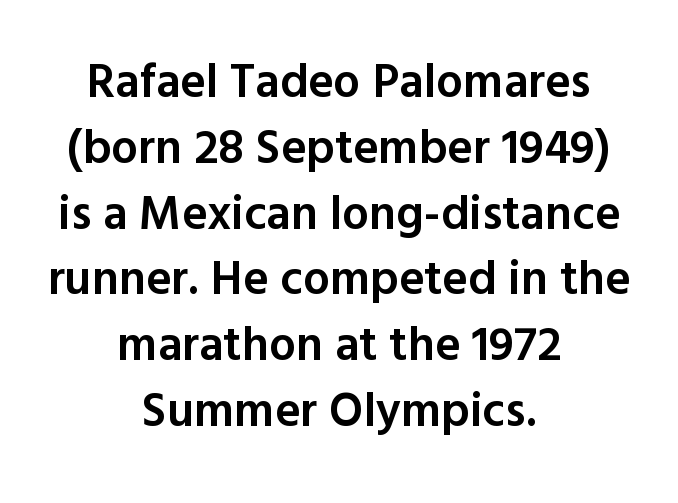
Q: Is the text bold? A: Semi-bold.
Q: Is the text italic (slanted)? A: No, it is upright.
Q: Is the typeface a serif or a sans-serif typeface? A: Sans-serif.
Q: Is the text underlined? A: No.
Q: How is the paragraph aligned? A: Centered.
Q: Is the spacing between letters normal or unusually wide? A: Normal.
Q: Is the spacing between lines tight, normal or loose? A: Normal.
Q: Width (condensed, normal, or wide)? A: Normal.
Q: x-height? A: Medium.
Q: Monospaced? A: No.
